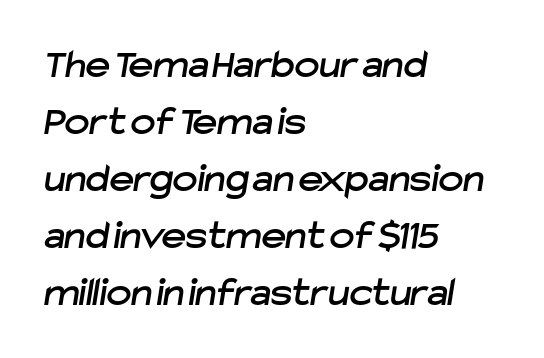
{"serif": "no", "width": "normal", "stroke_contrast": "low", "x_height": "medium", "monospaced": "no", "underline": "no", "align": "left", "line_spacing": "normal", "line_spacing_ratio": 1.36, "letter_spacing": "normal", "letter_spacing_em": 0.0, "glyph_px": 42}
